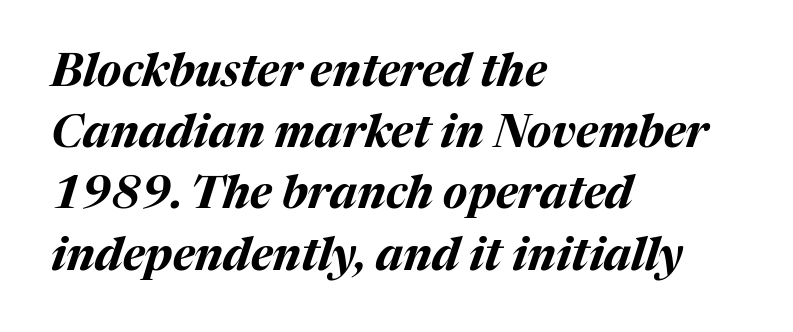
Q: Is the text bold? A: Yes.
Q: Is the text italic (slanted)? A: Yes, it leans right by about 17 degrees.
Q: Is the text underlined? A: No.
Q: How is the paragraph aligned? A: Left-aligned.
Q: Is the spacing between letters normal or unusually wide? A: Normal.
Q: Is the spacing between lines tight, normal or loose? A: Normal.
Q: Width (condensed, normal, or wide)? A: Normal.
Q: Stroke contrast? A: Medium.
Q: x-height? A: Medium.
Q: Monospaced? A: No.
